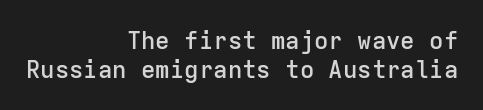
{"italic": "no", "bold": "semi", "underline": "no", "align": "right", "line_spacing_ratio": 1.19, "letter_spacing": "normal", "letter_spacing_em": 0.0, "glyph_px": 24}
